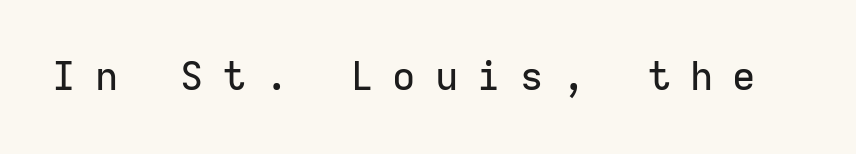
Q: Is the text italic (slanted)? A: No, it is upright.
Q: Is the typeface a serif or a sans-serif typeface? A: Sans-serif.
Q: Is the text underlined? A: No.
Q: Is the spacing between letters normal or unusually wide? A: Unusually wide.
Q: Width (condensed, normal, or wide)? A: Normal.
Q: Stroke contrast? A: Low.
Q: x-height? A: Medium.
Q: Monospaced? A: Yes.
